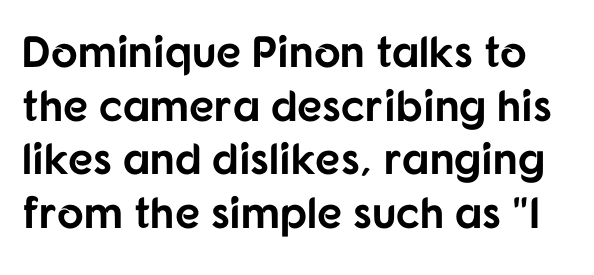
You could call the tracking neutral — neither tight nor loose. A clean baseline with only descenders dipping below it. Here the designer chose a conventional face with non-uniform glyph widths. Style check: upright. Observe the absence of serifs on each vertical stroke in this sample. Typographic density is high because the face is bold.
